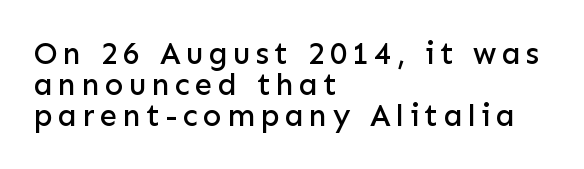
Q: Is the text italic (slanted)? A: No, it is upright.
Q: Is the typeface a serif or a sans-serif typeface? A: Sans-serif.
Q: Is the text underlined? A: No.
Q: How is the paragraph aligned? A: Left-aligned.
Q: Is the spacing between lines tight, normal or loose? A: Tight.
Q: Width (condensed, normal, or wide)? A: Normal.
Q: Stroke contrast? A: Low.
Q: x-height? A: Medium.
Q: Monospaced? A: No.
